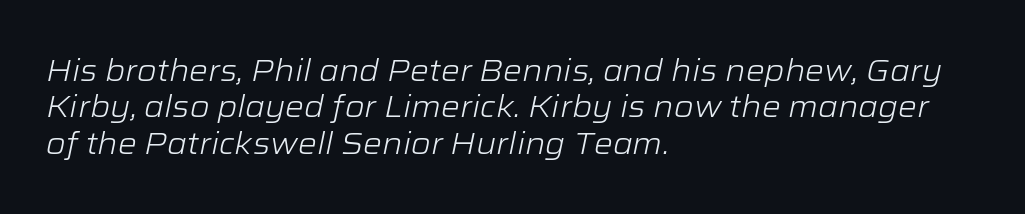
The letterforms sit at book weight or below. In terms of posture, this sample is oblique. Layout note: lines flush left. Is this a fixed-width face? No — the glyphs have proportional, varying widths. Quick note: underline off. Letter spacing: default.
